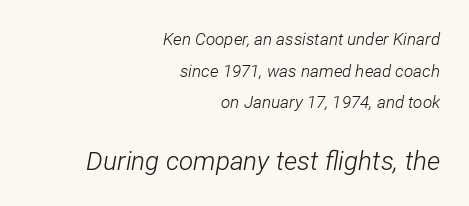
Does extra space separate the letters? No, they use regular spacing. The passage shown is not bold in any degree. Top chunk: small. Bottom chunk: large. There's an unmistakable incline to the writing here. The rag falls on the left side of this text block.
